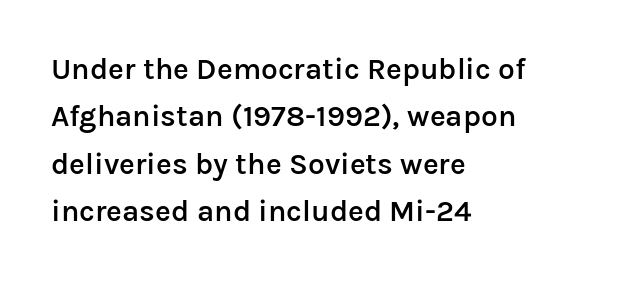
Q: Is the text bold? A: Semi-bold.
Q: Is the text italic (slanted)? A: No, it is upright.
Q: Is the typeface a serif or a sans-serif typeface? A: Sans-serif.
Q: Is the text underlined? A: No.
Q: How is the paragraph aligned? A: Left-aligned.
Q: Is the spacing between letters normal or unusually wide? A: Normal.
Q: Is the spacing between lines tight, normal or loose? A: Normal.
Q: Width (condensed, normal, or wide)? A: Normal.
Q: Stroke contrast? A: Low.
Q: x-height? A: Medium.
Q: Monospaced? A: No.
